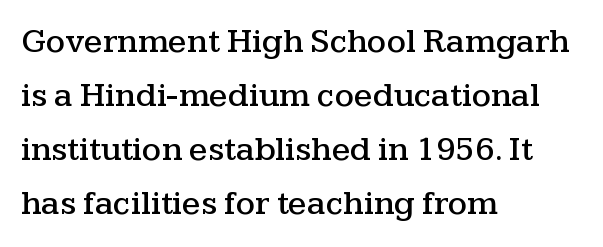
{"serif": "yes", "italic": "no", "width": "wide", "stroke_contrast": "medium", "x_height": "medium", "monospaced": "no", "underline": "no", "align": "left", "line_spacing": "normal", "line_spacing_ratio": 1.59, "letter_spacing": "normal", "letter_spacing_em": 0.0, "glyph_px": 34}
